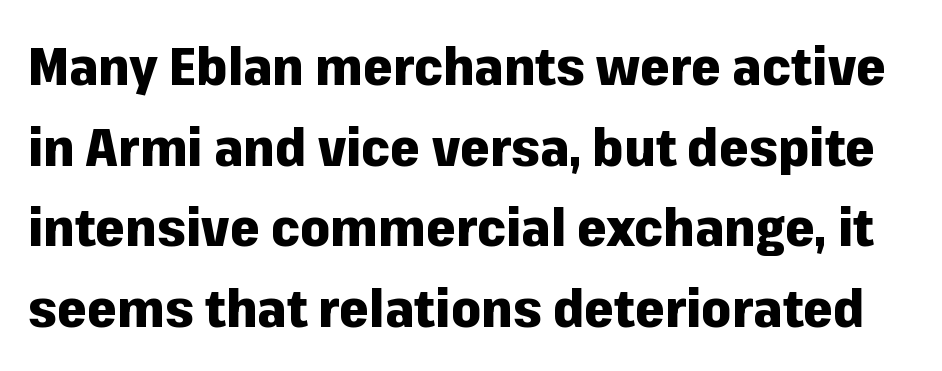
Q: Is the text bold? A: Yes.
Q: Is the text italic (slanted)? A: No, it is upright.
Q: Is the typeface a serif or a sans-serif typeface? A: Sans-serif.
Q: Is the text underlined? A: No.
Q: Is the spacing between letters normal or unusually wide? A: Normal.
Q: Is the spacing between lines tight, normal or loose? A: Normal.
Q: Width (condensed, normal, or wide)? A: Normal.
Q: Stroke contrast? A: Low.
Q: x-height? A: Medium.
Q: Monospaced? A: No.
